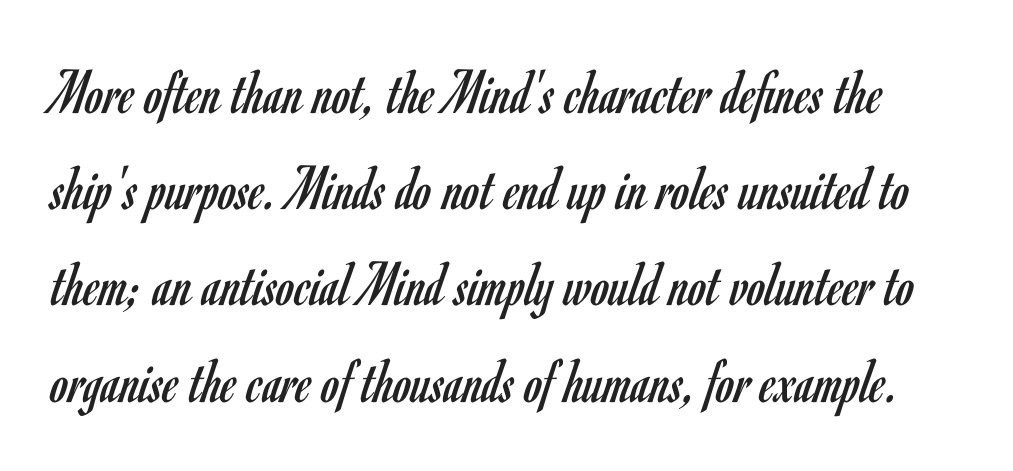
Regarding serifs, this sample does without them. The font sits on the lighter half of the weight spectrum, regular included. You could not count columns in this text — the font is proportionally spaced. Compared with typical body copy, the letter spacing here is the same.
